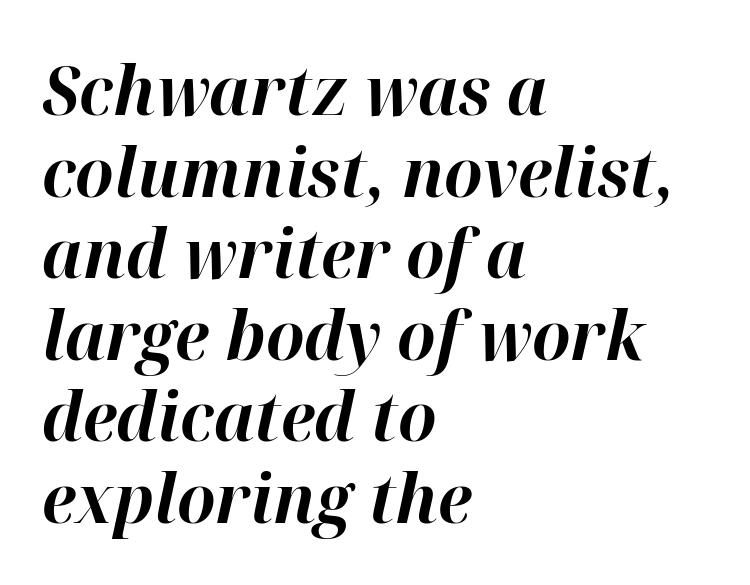
Q: Is the text bold? A: Yes.
Q: Is the text italic (slanted)? A: Yes, it leans right by about 12 degrees.
Q: Is the text underlined? A: No.
Q: How is the paragraph aligned? A: Left-aligned.
Q: Is the spacing between letters normal or unusually wide? A: Normal.
Q: Width (condensed, normal, or wide)? A: Normal.
Q: Stroke contrast? A: High.
Q: x-height? A: Medium.
Q: Monospaced? A: No.
